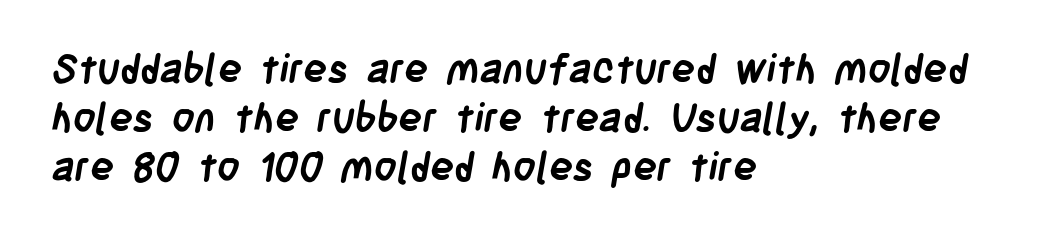
Q: Is the text bold? A: Yes.
Q: Is the typeface a serif or a sans-serif typeface? A: Sans-serif.
Q: Is the text underlined? A: No.
Q: How is the paragraph aligned? A: Left-aligned.
Q: Is the spacing between letters normal or unusually wide? A: Normal.
Q: Width (condensed, normal, or wide)? A: Condensed.
Q: Stroke contrast? A: Low.
Q: x-height? A: Large.
Q: Monospaced? A: No.
